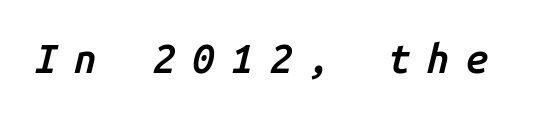
The image shows 40 px semibold type, italic (leaning right), monospaced; set unusually wide letter spacing (+0.42 em), not underlined; low stroke contrast and a medium x-height.
